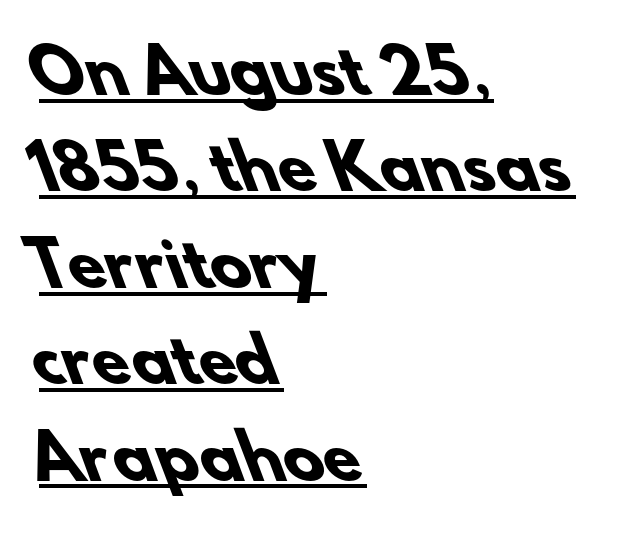
Q: Is the text bold? A: Yes.
Q: Is the typeface a serif or a sans-serif typeface? A: Sans-serif.
Q: Is the text underlined? A: Yes.
Q: How is the paragraph aligned? A: Left-aligned.
Q: Is the spacing between letters normal or unusually wide? A: Normal.
Q: Is the spacing between lines tight, normal or loose? A: Normal.
Q: Width (condensed, normal, or wide)? A: Normal.
Q: Stroke contrast? A: Low.
Q: x-height? A: Small.
Q: Monospaced? A: No.
